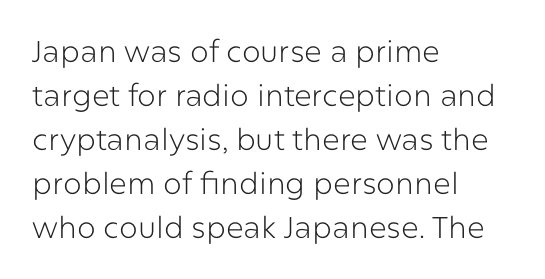
Unmarked baselines from the first word to the last. Quick note: interline space is typical. Vertical stems look standard width or narrower in stroke. Students, note that the glyphs here touch the page at normal intervals. Every row of glyphs begins at an identical x-position on the left. The characters display no serif detailing; their extremities are plain.
